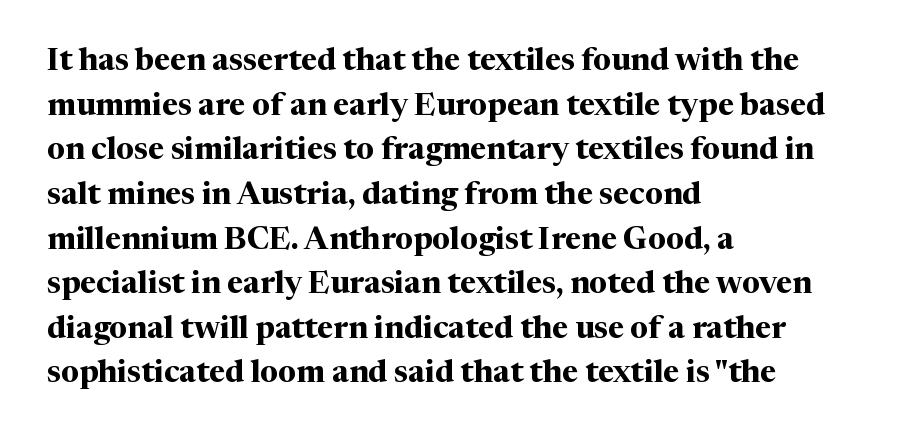
Q: Is the text bold? A: Yes.
Q: Is the text italic (slanted)? A: No, it is upright.
Q: Is the typeface a serif or a sans-serif typeface? A: Serif.
Q: Is the text underlined? A: No.
Q: How is the paragraph aligned? A: Left-aligned.
Q: Is the spacing between letters normal or unusually wide? A: Normal.
Q: Is the spacing between lines tight, normal or loose? A: Normal.
Q: Width (condensed, normal, or wide)? A: Normal.
Q: Stroke contrast? A: Medium.
Q: x-height? A: Medium.
Q: Monospaced? A: No.
